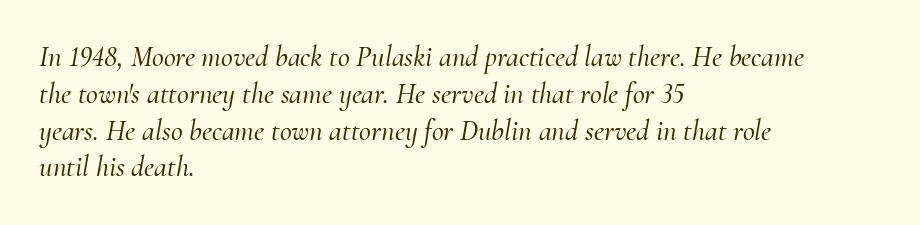
The passage shown is typed in a proportional face where columns would drift. Each letter's strokes conclude with small projecting serifs. Regarding leading, the lines here are spaced in the standard way. These lines were composed using italics. Notice how the passage keeps a crisp vertical edge on the left only. Check under the words: just untouched page.
